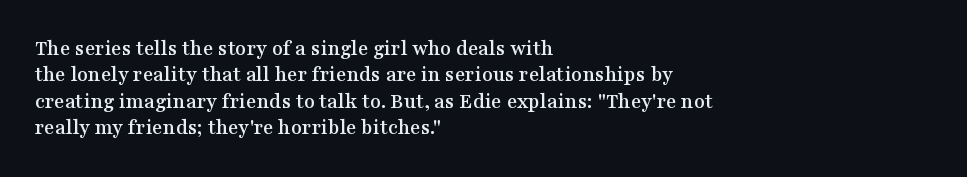
Q: Is the text italic (slanted)? A: No, it is upright.
Q: Is the text underlined? A: No.
Q: How is the paragraph aligned? A: Left-aligned.
Q: Is the spacing between letters normal or unusually wide? A: Normal.
